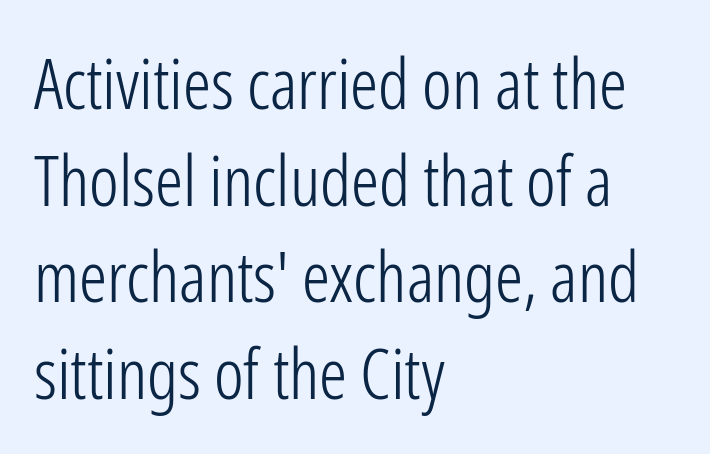
Rule under the text: the space is simply empty. Letters have the restrained weight of plain body copy at most. Character widths vary here, with narrow letters taking less room than wide ones. The rendering uses a moderate line-height, typical for paragraphs. Students, note that the glyphs here touch the page at normal intervals. If you drew a ruler down the left edge, every line would touch it.
